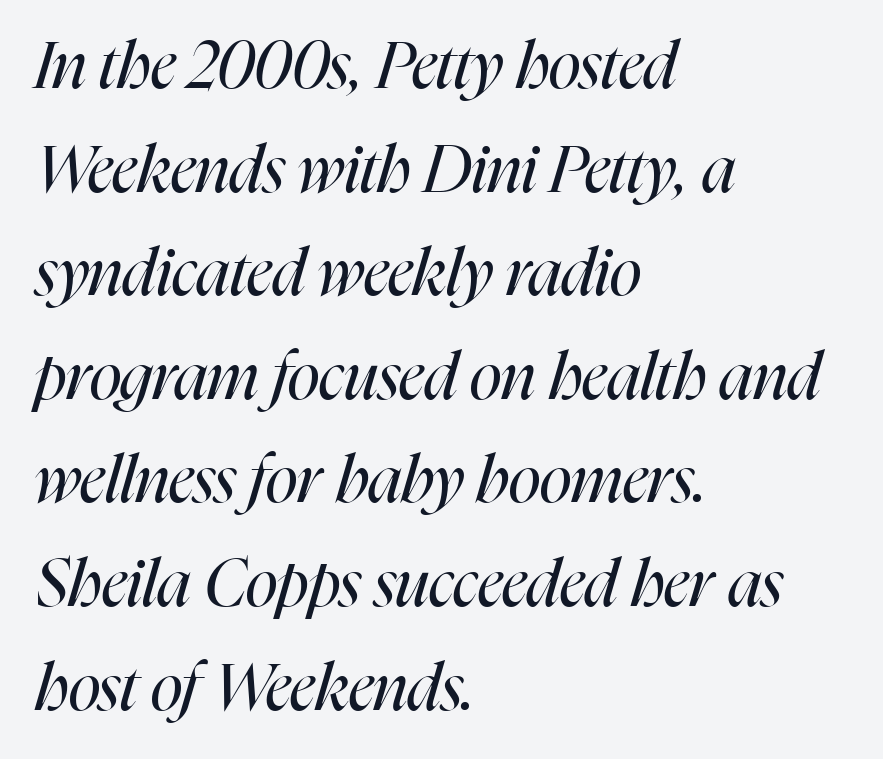
{"italic": "yes", "lean": "right", "slant_degrees": 16, "bold": "no", "weight": "regular", "width": "condensed", "stroke_contrast": "high", "x_height": "medium", "monospaced": "no", "underline": "no", "align": "left", "line_spacing": "normal", "line_spacing_ratio": 1.57, "letter_spacing": "normal", "letter_spacing_em": 0.0, "glyph_px": 66}
